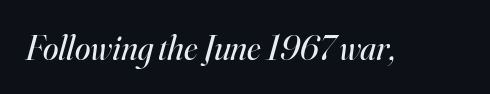
The image shows 35 px regular-weight serif type, italic (leaning right); set normal letter spacing, not underlined; high stroke contrast and a small x-height.
